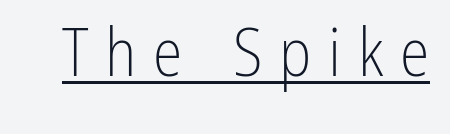
Q: Is the text bold? A: No.
Q: Is the text italic (slanted)? A: No, it is upright.
Q: Is the typeface a serif or a sans-serif typeface? A: Sans-serif.
Q: Is the text underlined? A: Yes.
Q: Is the spacing between letters normal or unusually wide? A: Unusually wide.
Q: Width (condensed, normal, or wide)? A: Condensed.
Q: Stroke contrast? A: Low.
Q: x-height? A: Medium.
Q: Monospaced? A: No.
